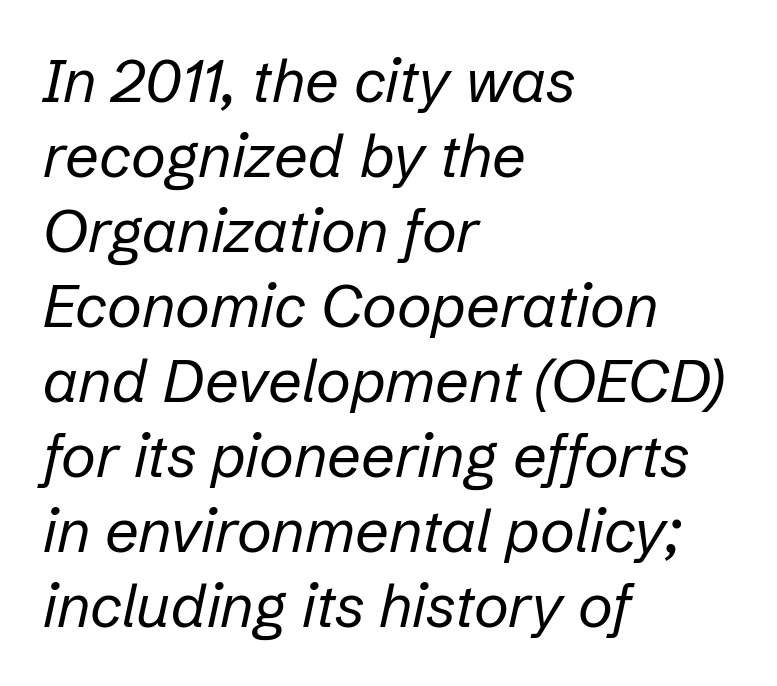
The letters advance in unequal steps, a hallmark of proportional type. The zone under the glyphs is completely vacant. Here the glyphs are tracked normally, forming tight word shapes. Is the type slanted? Yes — the strokes lean at a clear angle.
